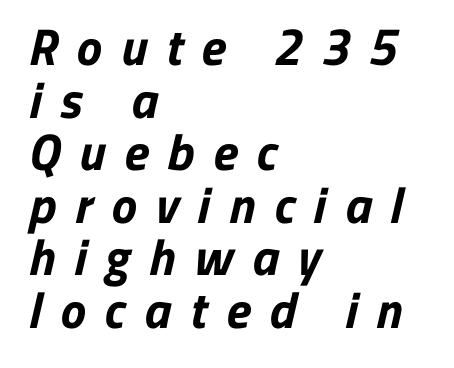
{"serif": "no", "bold": "yes", "weight": "bold", "width": "normal", "stroke_contrast": "low", "x_height": "medium", "monospaced": "no", "underline": "no", "align": "left", "line_spacing": "tight", "line_spacing_ratio": 1.03, "letter_spacing": "wide", "letter_spacing_em": 0.37, "glyph_px": 51}
